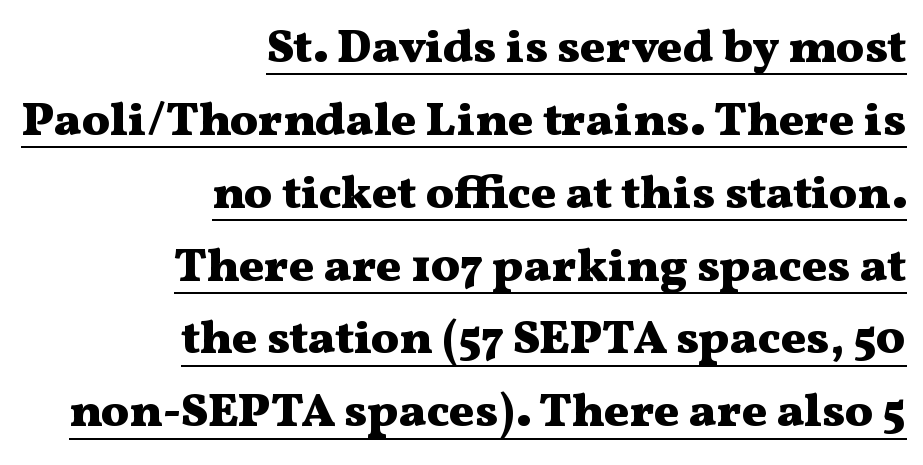
{"serif": "yes", "italic": "no", "bold": "yes", "weight": "heavy", "width": "wide", "stroke_contrast": "medium", "x_height": "medium", "monospaced": "no", "underline": "yes", "align": "right", "line_spacing": "normal", "line_spacing_ratio": 1.55, "letter_spacing": "normal", "letter_spacing_em": 0.0, "glyph_px": 47}
